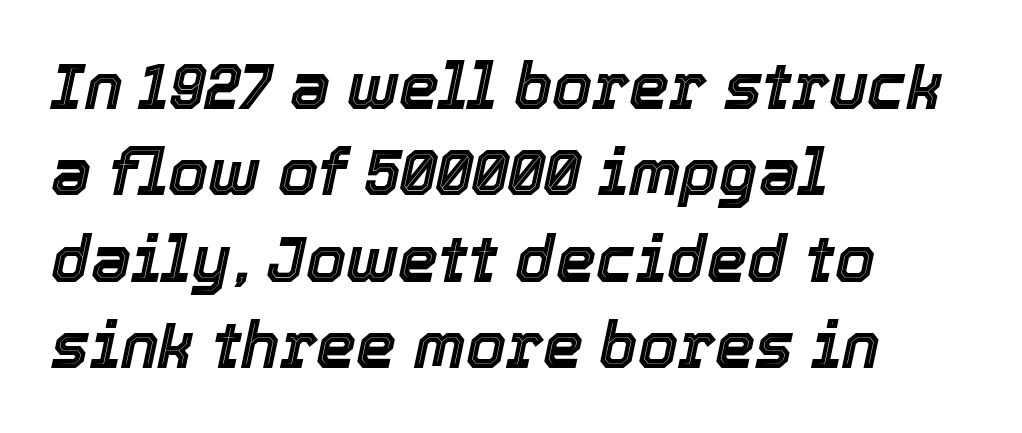
These lines were composed using italics. Words appear dense and cohesive because spacing is normal. Looks like regular typesetting: each glyph gets only the width it needs. Visually the block forms a straight wall on the left and a jagged coastline on the right. One glance says typical: line gaps are just what's usual. The space directly below the letters is spotless.
